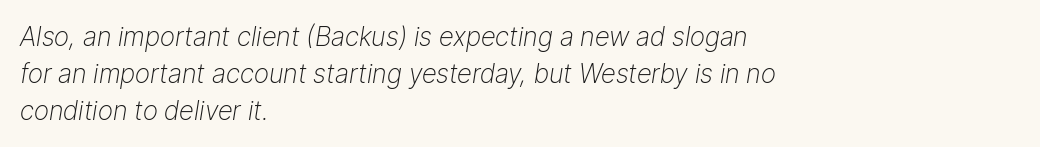
Q: Is the text bold? A: No.
Q: Is the text italic (slanted)? A: Yes, it leans right by about 9 degrees.
Q: Is the text underlined? A: No.
Q: How is the paragraph aligned? A: Left-aligned.
Q: Is the spacing between letters normal or unusually wide? A: Normal.
Q: Is the spacing between lines tight, normal or loose? A: Normal.
